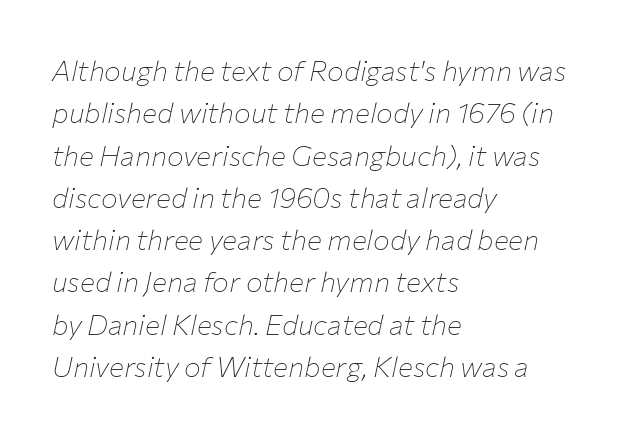
{"italic": "yes", "lean": "right", "slant_degrees": 12, "bold": "no", "weight": "thin", "width": "normal", "stroke_contrast": "low", "x_height": "medium", "monospaced": "no", "underline": "no", "align": "left", "line_spacing": "normal", "line_spacing_ratio": 1.51, "letter_spacing": "normal", "letter_spacing_em": 0.0, "glyph_px": 28}
